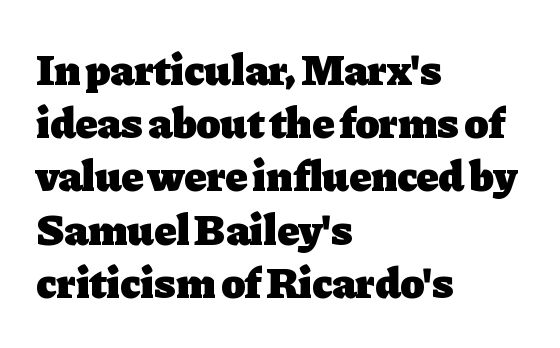
The image shows 44 px heavy serif type, upright; set left-aligned, line spacing 1.21x, normal letter spacing, not underlined; low stroke contrast and a medium x-height.
